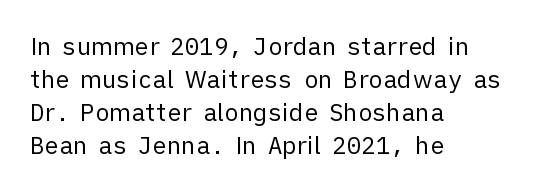
{"italic": "no", "bold": "no", "underline": "no", "align": "left", "line_spacing": "normal", "line_spacing_ratio": 1.38, "letter_spacing": "normal", "letter_spacing_em": 0.0, "glyph_px": 24}
